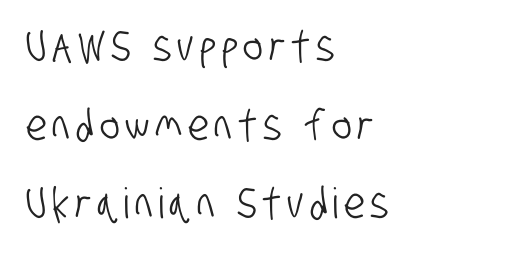
Q: Is the typeface a serif or a sans-serif typeface? A: Sans-serif.
Q: Is the text underlined? A: No.
Q: How is the paragraph aligned? A: Left-aligned.
Q: Width (condensed, normal, or wide)? A: Condensed.
Q: Stroke contrast? A: Low.
Q: x-height? A: Large.
Q: Monospaced? A: No.
